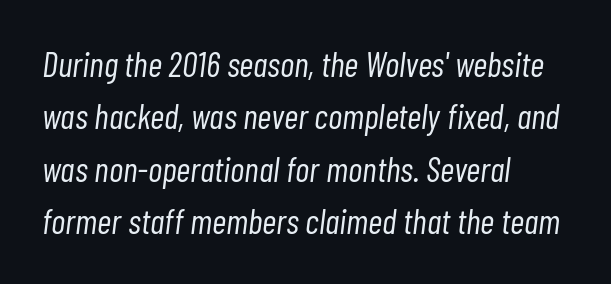
Q: Is the text bold? A: No.
Q: Is the text italic (slanted)? A: Yes, it leans right by about 7 degrees.
Q: Is the text underlined? A: No.
Q: How is the paragraph aligned? A: Left-aligned.
Q: Is the spacing between letters normal or unusually wide? A: Normal.
Q: Is the spacing between lines tight, normal or loose? A: Normal.
Q: Width (condensed, normal, or wide)? A: Condensed.
Q: Stroke contrast? A: Low.
Q: x-height? A: Medium.
Q: Monospaced? A: No.
